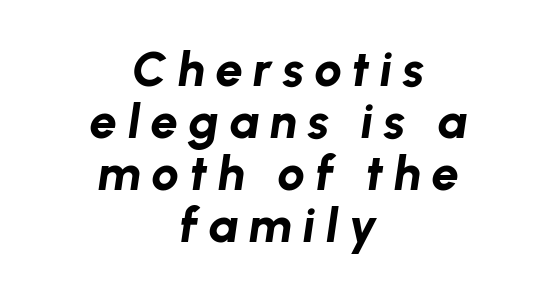
{"italic": "yes", "lean": "right", "slant_degrees": 8, "bold": "yes", "weight": "bold", "width": "normal", "stroke_contrast": "low", "x_height": "medium", "monospaced": "no", "underline": "no", "align": "center", "line_spacing": "tight", "line_spacing_ratio": 1.06, "letter_spacing": "wide", "letter_spacing_em": 0.21, "glyph_px": 49}
